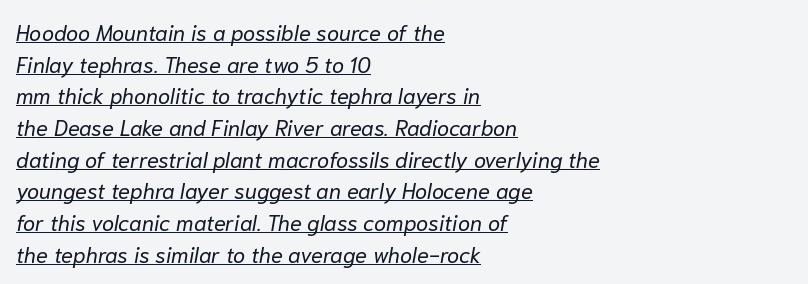
The image shows 22 px text type, italic (leaning right); set left-aligned, normal line spacing (1.44x), normal letter spacing, underlined.
